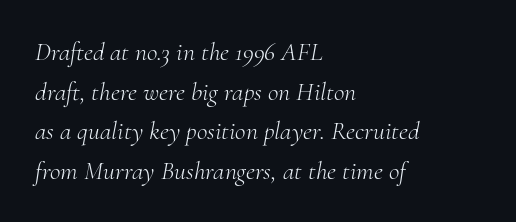
{"italic": "yes", "lean": "right", "slant_degrees": 10, "bold": "no", "underline": "no", "align": "left", "line_spacing": "normal", "line_spacing_ratio": 1.52, "letter_spacing": "normal", "letter_spacing_em": 0.0, "glyph_px": 26}
